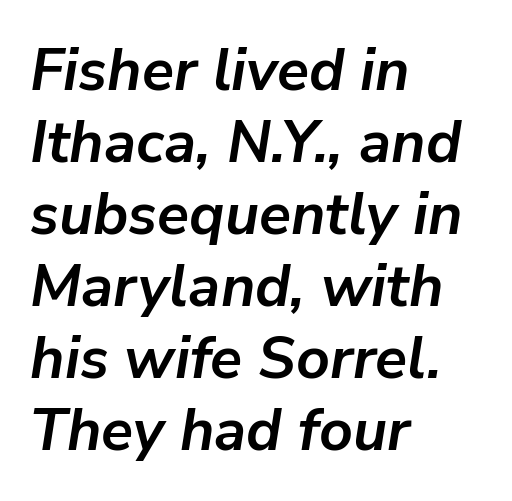
The image shows 59 px semibold type, italic (leaning right); set left-aligned, line spacing 1.22x, normal letter spacing, not underlined; low stroke contrast and a medium x-height.
